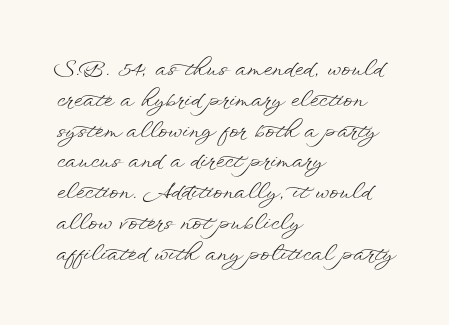
Summary of vertical rhythm: regular, with standard interline spacing. Short note: letters normally spaced. Casual observation: everything's shoved over to the left.
